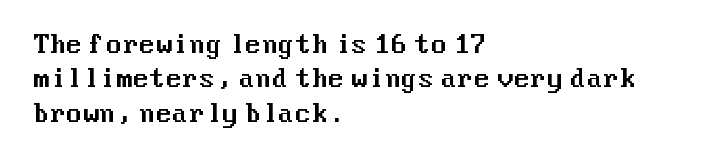
Q: Is the text italic (slanted)? A: No, it is upright.
Q: Is the text underlined? A: No.
Q: How is the paragraph aligned? A: Left-aligned.
Q: Is the spacing between letters normal or unusually wide? A: Normal.
Q: Is the spacing between lines tight, normal or loose? A: Normal.
